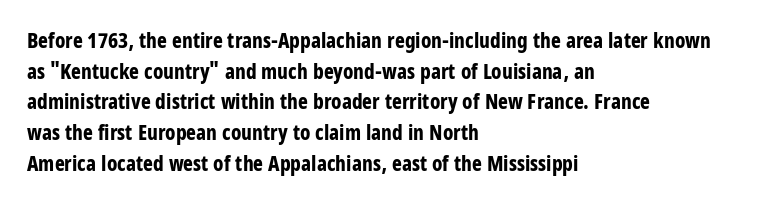
Q: Is the text bold? A: Yes.
Q: Is the text italic (slanted)? A: No, it is upright.
Q: Is the text underlined? A: No.
Q: How is the paragraph aligned? A: Left-aligned.
Q: Is the spacing between letters normal or unusually wide? A: Normal.
Q: Is the spacing between lines tight, normal or loose? A: Normal.
